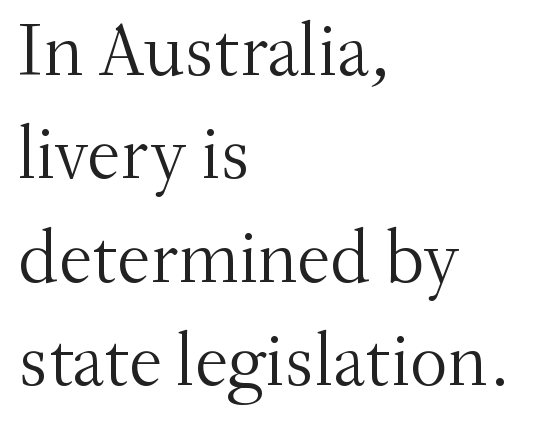
Q: Is the text bold? A: No.
Q: Is the text italic (slanted)? A: No, it is upright.
Q: Is the typeface a serif or a sans-serif typeface? A: Serif.
Q: Is the text underlined? A: No.
Q: How is the paragraph aligned? A: Left-aligned.
Q: Is the spacing between letters normal or unusually wide? A: Normal.
Q: Is the spacing between lines tight, normal or loose? A: Normal.
Q: Width (condensed, normal, or wide)? A: Normal.
Q: Stroke contrast? A: Medium.
Q: x-height? A: Small.
Q: Monospaced? A: No.
